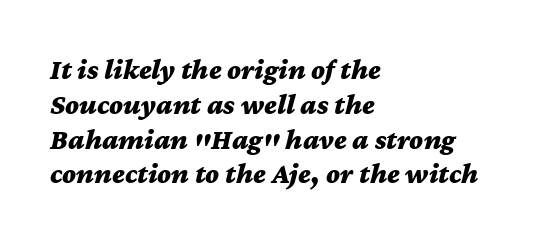
Q: Is the text bold? A: Yes.
Q: Is the text italic (slanted)? A: Yes, it leans right by about 12 degrees.
Q: Is the text underlined? A: No.
Q: How is the paragraph aligned? A: Left-aligned.
Q: Is the spacing between letters normal or unusually wide? A: Normal.
Q: Width (condensed, normal, or wide)? A: Wide.
Q: Stroke contrast? A: Medium.
Q: x-height? A: Medium.
Q: Monospaced? A: No.
